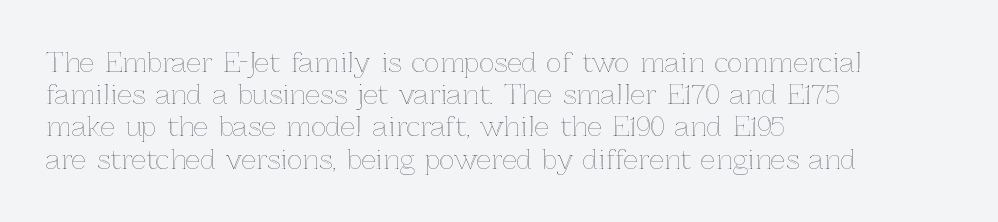
Q: Is the text italic (slanted)? A: No, it is upright.
Q: Is the text underlined? A: No.
Q: How is the paragraph aligned? A: Left-aligned.
Q: Is the spacing between letters normal or unusually wide? A: Normal.
